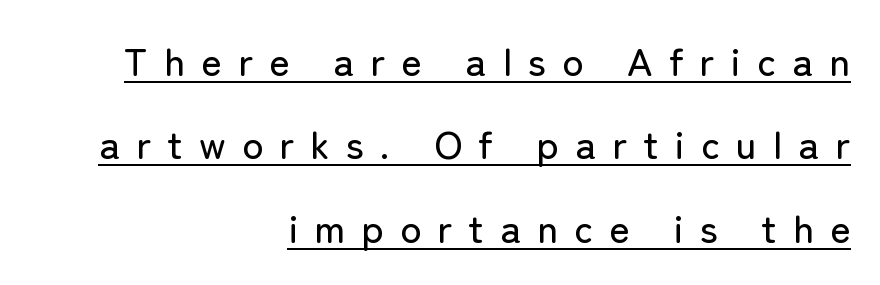
{"serif": "no", "italic": "no", "width": "normal", "stroke_contrast": "low", "x_height": "medium", "monospaced": "no", "underline": "yes", "align": "right", "line_spacing": "loose", "line_spacing_ratio": 2.14, "letter_spacing": "wide", "letter_spacing_em": 0.42, "glyph_px": 39}
